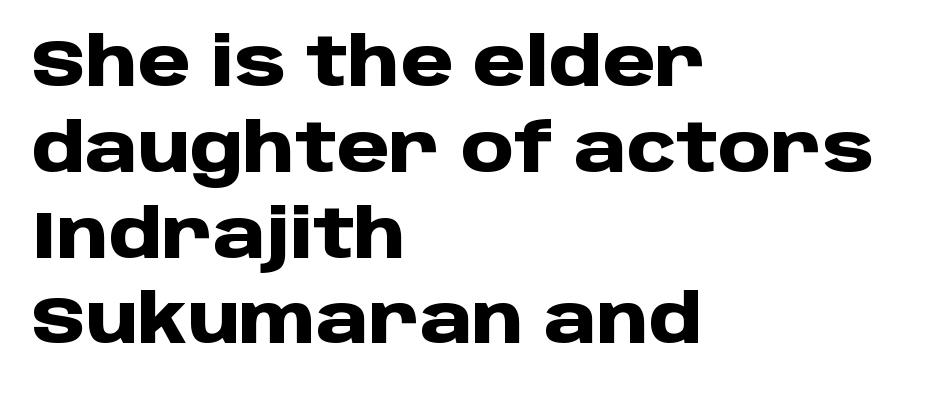
How would I describe the line gaps? Plain and ordinary. Stroke thickness is high; the sample reads as a true bold. There is no visible air inserted between adjacent glyphs. Check under the words: just untouched page.
